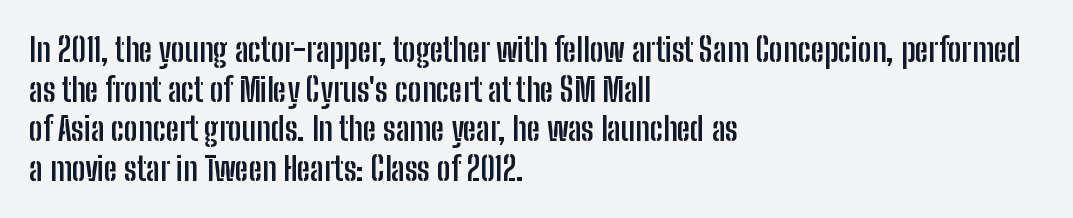
Q: Is the text bold? A: Yes.
Q: Is the text italic (slanted)? A: No, it is upright.
Q: Is the typeface a serif or a sans-serif typeface? A: Sans-serif.
Q: Is the text underlined? A: No.
Q: How is the paragraph aligned? A: Left-aligned.
Q: Is the spacing between letters normal or unusually wide? A: Normal.
Q: Width (condensed, normal, or wide)? A: Condensed.
Q: Stroke contrast? A: Low.
Q: x-height? A: Medium.
Q: Monospaced? A: No.
